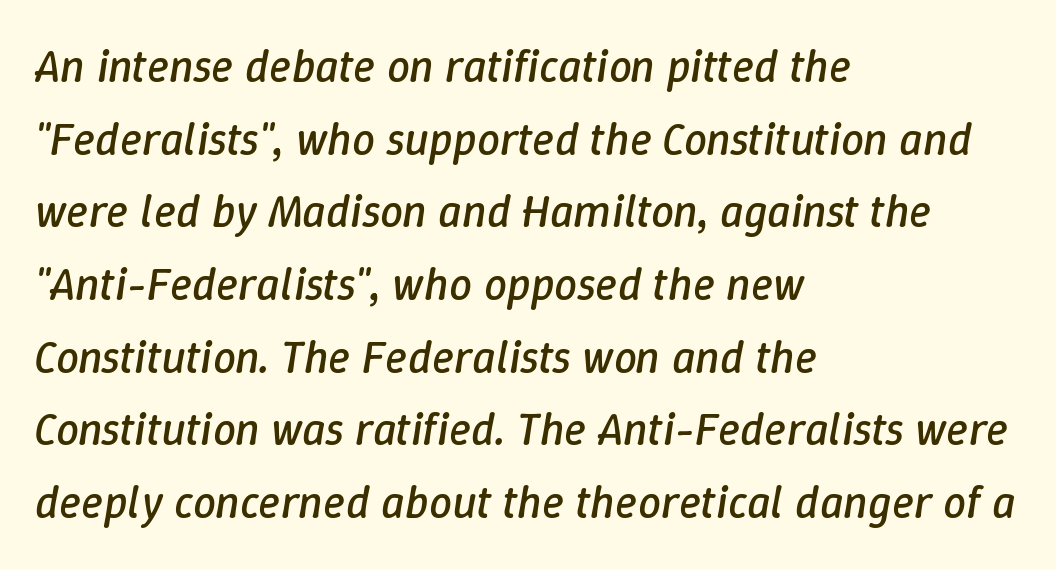
{"italic": "yes", "lean": "right", "slant_degrees": 9, "bold": "no", "weight": "regular", "width": "normal", "stroke_contrast": "low", "x_height": "medium", "monospaced": "no", "underline": "no", "align": "left", "line_spacing": "normal", "line_spacing_ratio": 1.58, "letter_spacing": "normal", "letter_spacing_em": 0.0, "glyph_px": 46}
